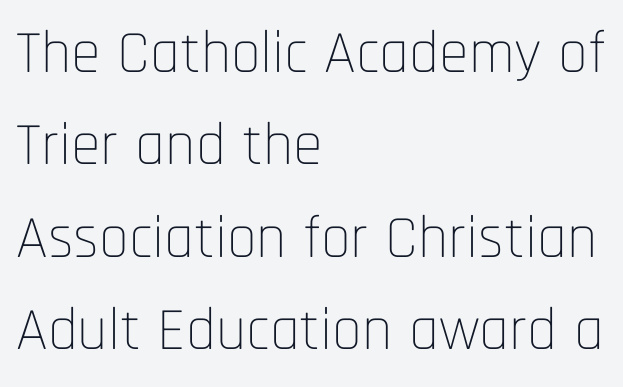
{"serif": "no", "italic": "no", "bold": "no", "weight": "thin", "width": "condensed", "stroke_contrast": "low", "x_height": "large", "monospaced": "no", "underline": "no", "align": "left", "line_spacing": "normal", "line_spacing_ratio": 1.54, "letter_spacing": "normal", "letter_spacing_em": 0.0, "glyph_px": 60}
